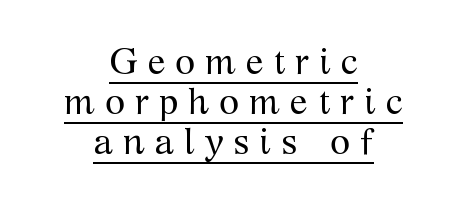
Q: Is the text bold? A: No.
Q: Is the text italic (slanted)? A: No, it is upright.
Q: Is the typeface a serif or a sans-serif typeface? A: Serif.
Q: Is the text underlined? A: Yes.
Q: How is the paragraph aligned? A: Centered.
Q: Is the spacing between letters normal or unusually wide? A: Unusually wide.
Q: Is the spacing between lines tight, normal or loose? A: Tight.
Q: Width (condensed, normal, or wide)? A: Normal.
Q: Stroke contrast? A: Medium.
Q: x-height? A: Medium.
Q: Monospaced? A: No.
